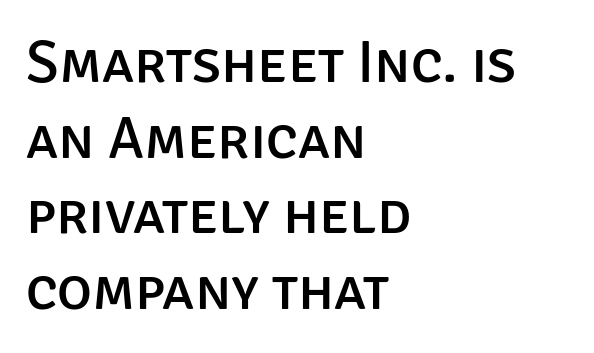
Q: Is the text italic (slanted)? A: No, it is upright.
Q: Is the typeface a serif or a sans-serif typeface? A: Sans-serif.
Q: Is the text underlined? A: No.
Q: How is the paragraph aligned? A: Left-aligned.
Q: Is the spacing between letters normal or unusually wide? A: Normal.
Q: Is the spacing between lines tight, normal or loose? A: Normal.
Q: Width (condensed, normal, or wide)? A: Normal.
Q: Stroke contrast? A: Low.
Q: x-height? A: Large.
Q: Monospaced? A: No.
